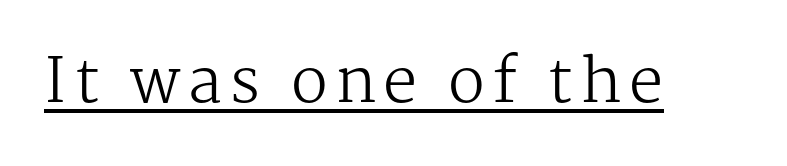
Q: Is the text bold? A: No.
Q: Is the text italic (slanted)? A: No, it is upright.
Q: Is the typeface a serif or a sans-serif typeface? A: Serif.
Q: Is the text underlined? A: Yes.
Q: Width (condensed, normal, or wide)? A: Normal.
Q: Stroke contrast? A: Medium.
Q: x-height? A: Medium.
Q: Monospaced? A: No.
